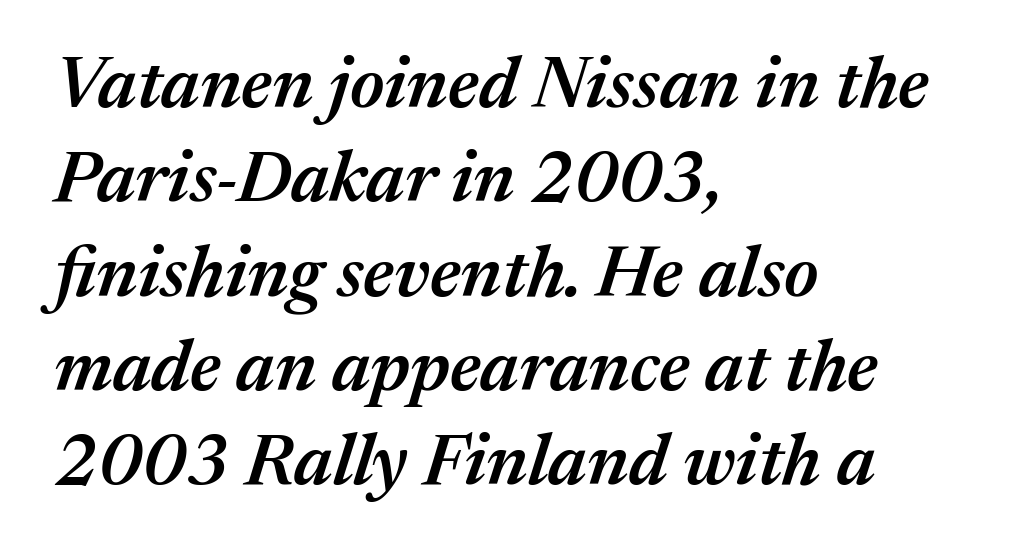
Caption: multi-line text, flush left, ragged right. The text carries the slant typical of an italic or oblique font. Firm but not heavy-handed strokes: this text is semibold. Think of a printed novel: that variable character pitch is what you see here.
